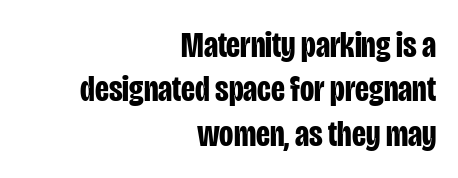
The image shows 37 px bold, condensed sans-serif type, upright; set right-aligned, line spacing 1.2x, normal letter spacing, not underlined; low stroke contrast and a large x-height.
